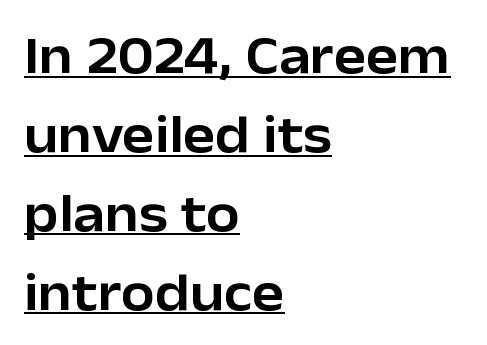
Q: Is the text italic (slanted)? A: No, it is upright.
Q: Is the typeface a serif or a sans-serif typeface? A: Sans-serif.
Q: Is the text underlined? A: Yes.
Q: How is the paragraph aligned? A: Left-aligned.
Q: Is the spacing between letters normal or unusually wide? A: Normal.
Q: Is the spacing between lines tight, normal or loose? A: Normal.
Q: Width (condensed, normal, or wide)? A: Normal.
Q: Stroke contrast? A: Low.
Q: x-height? A: Medium.
Q: Monospaced? A: No.
